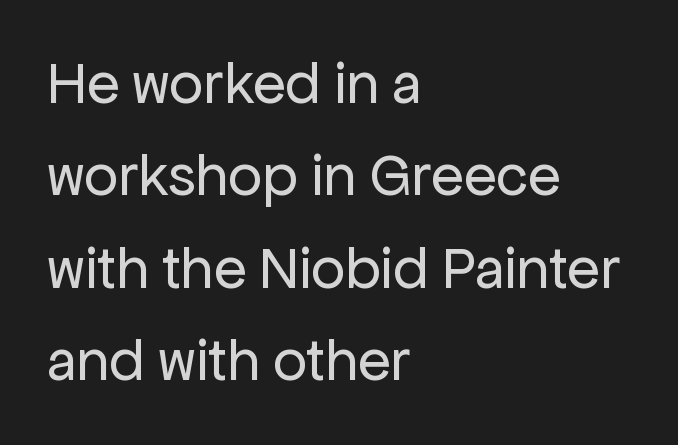
Q: Is the text bold? A: No.
Q: Is the text italic (slanted)? A: No, it is upright.
Q: Is the typeface a serif or a sans-serif typeface? A: Sans-serif.
Q: Is the text underlined? A: No.
Q: How is the paragraph aligned? A: Left-aligned.
Q: Is the spacing between letters normal or unusually wide? A: Normal.
Q: Is the spacing between lines tight, normal or loose? A: Normal.
Q: Width (condensed, normal, or wide)? A: Normal.
Q: Stroke contrast? A: Low.
Q: x-height? A: Medium.
Q: Monospaced? A: No.
